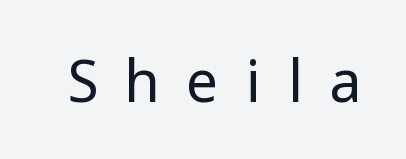
{"serif": "no", "italic": "no", "bold": "no", "weight": "regular", "width": "normal", "stroke_contrast": "low", "x_height": "medium", "monospaced": "no", "underline": "no", "letter_spacing": "wide", "letter_spacing_em": 0.43, "glyph_px": 59}
